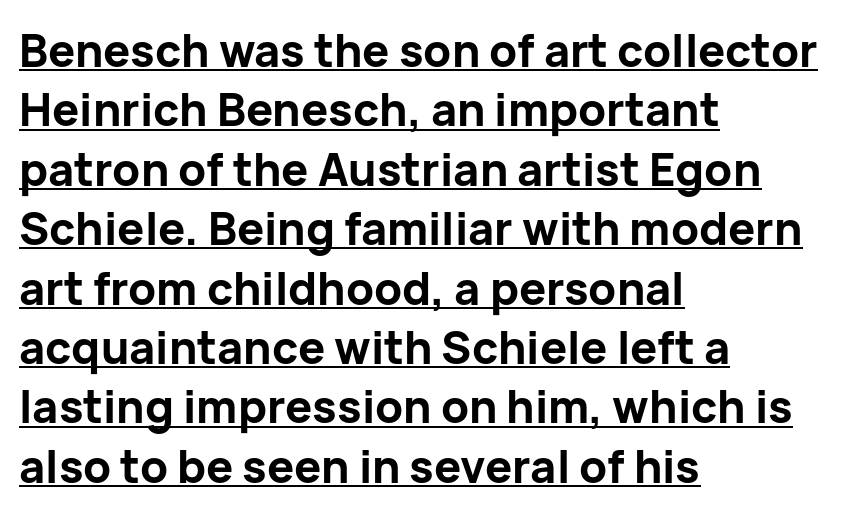
{"serif": "no", "italic": "no", "bold": "yes", "weight": "bold", "width": "normal", "stroke_contrast": "low", "x_height": "medium", "monospaced": "no", "underline": "yes", "align": "left", "line_spacing": "normal", "line_spacing_ratio": 1.32, "letter_spacing": "normal", "letter_spacing_em": 0.0, "glyph_px": 45}
